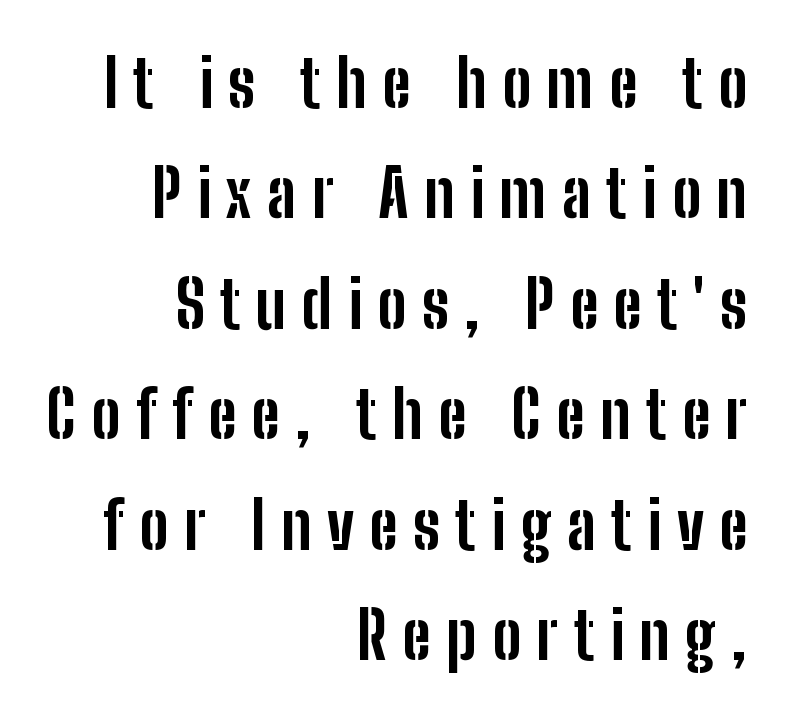
This is the regular roman posture of the typeface. The rendering uses natural spacing where letterforms have individual widths. Caption: bold face, heavy strokes. The vertical gap from one line to the next is medium. Any mark beneath the type? The region is blank. There is plenty of visible air inserted between adjacent glyphs.
